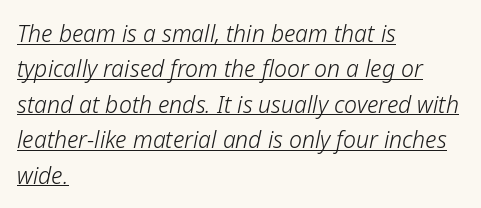
{"italic": "yes", "lean": "right", "slant_degrees": 12, "bold": "no", "underline": "yes", "align": "left", "line_spacing": "normal", "line_spacing_ratio": 1.54, "letter_spacing": "normal", "letter_spacing_em": 0.0, "glyph_px": 23}
